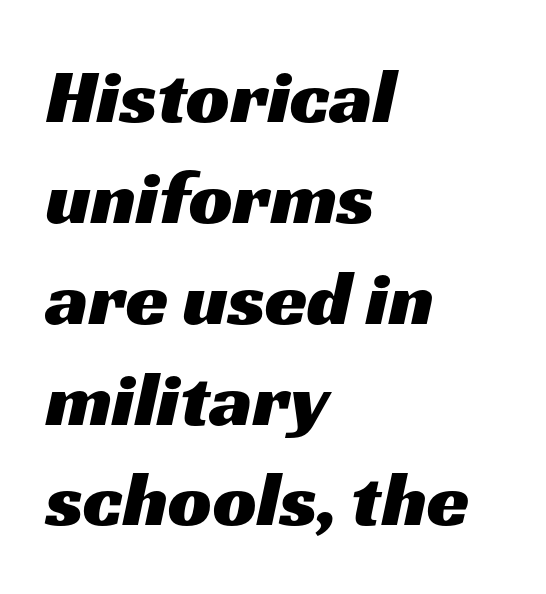
The space beneath each line is pristine and unruled. Does the leading feel generous? No, just average. Is the letter spacing exaggerated? No — it looks like the ordinary default. The ragged edge is on the right, which tells us the setting is flush left. Varying glyph widths throughout — classic text-font behaviour.
